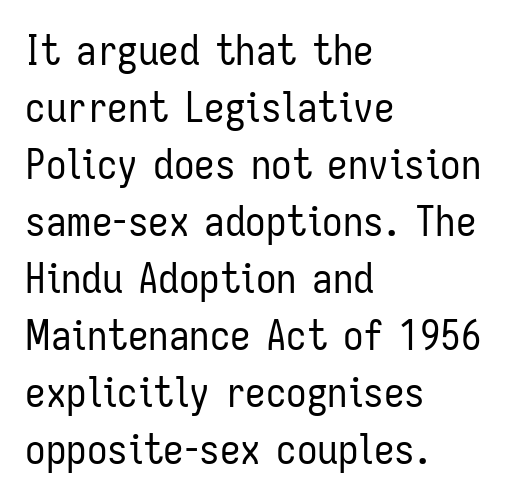
{"serif": "no", "italic": "no", "bold": "no", "weight": "regular", "width": "condensed", "stroke_contrast": "low", "x_height": "medium", "monospaced": "no", "underline": "no", "align": "left", "line_spacing": "normal", "line_spacing_ratio": 1.39, "letter_spacing": "normal", "letter_spacing_em": 0.0, "glyph_px": 41}
